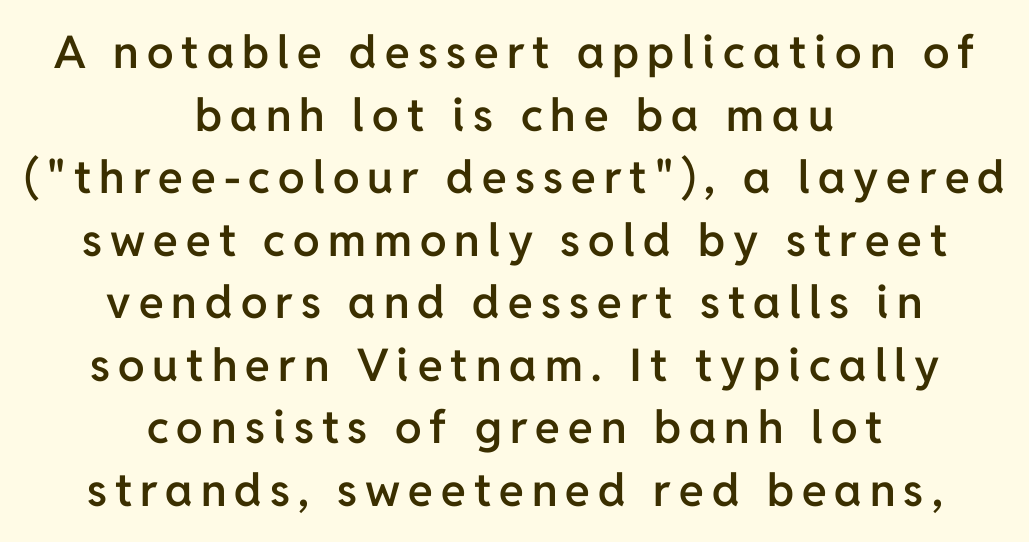
Q: Is the text bold? A: Semi-bold.
Q: Is the text italic (slanted)? A: No, it is upright.
Q: Is the typeface a serif or a sans-serif typeface? A: Sans-serif.
Q: Is the text underlined? A: No.
Q: How is the paragraph aligned? A: Centered.
Q: Is the spacing between lines tight, normal or loose? A: Normal.
Q: Width (condensed, normal, or wide)? A: Normal.
Q: Stroke contrast? A: Low.
Q: x-height? A: Medium.
Q: Monospaced? A: No.
